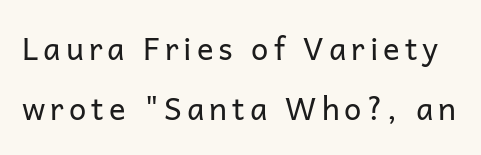
The image shows 31 px regular-weight sans-serif type, upright; set loose line spacing (1.92x), not underlined; low stroke contrast and a medium x-height.
